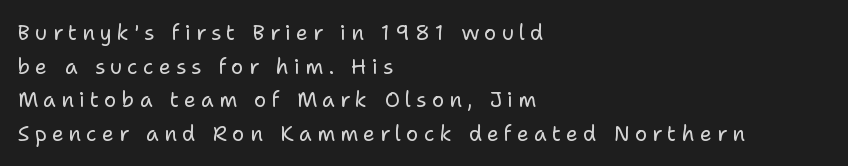
Reading down the block, your eye returns to a fixed left position each line. Compared with a typical body face, this is equally light or lighter still. The leading is moderate, giving the passage an even texture. You can tell it's not italic because the verticals are truly vertical. This rendering features lettering with no underline. Between one letter and the next there's a generous, obvious gap.
